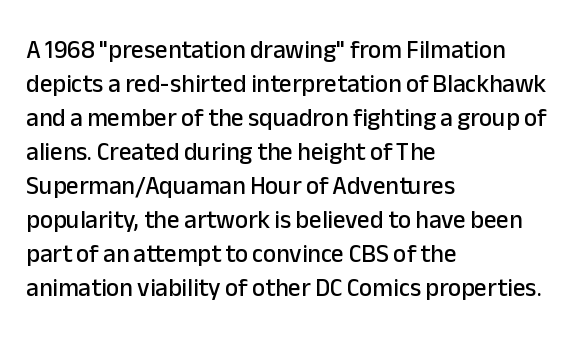
The image shows 25 px text type, upright; set left-aligned, normal line spacing (1.36x), normal letter spacing, not underlined.
